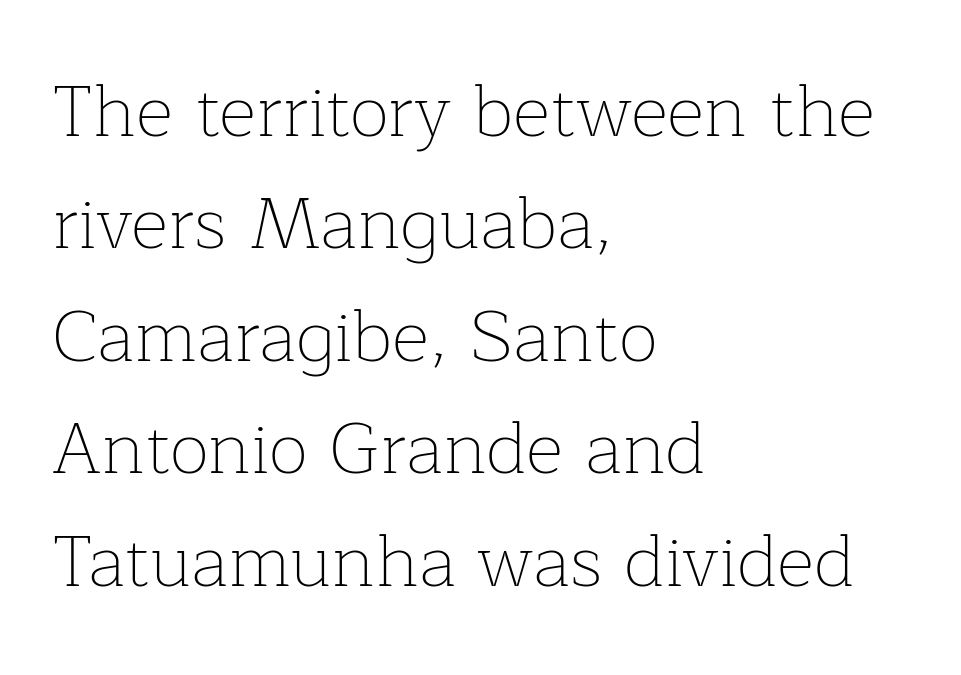
Q: Is the text bold? A: No.
Q: Is the text italic (slanted)? A: No, it is upright.
Q: Is the typeface a serif or a sans-serif typeface? A: Serif.
Q: Is the text underlined? A: No.
Q: How is the paragraph aligned? A: Left-aligned.
Q: Is the spacing between letters normal or unusually wide? A: Normal.
Q: Is the spacing between lines tight, normal or loose? A: Normal.
Q: Width (condensed, normal, or wide)? A: Normal.
Q: Stroke contrast? A: Low.
Q: x-height? A: Medium.
Q: Monospaced? A: No.
